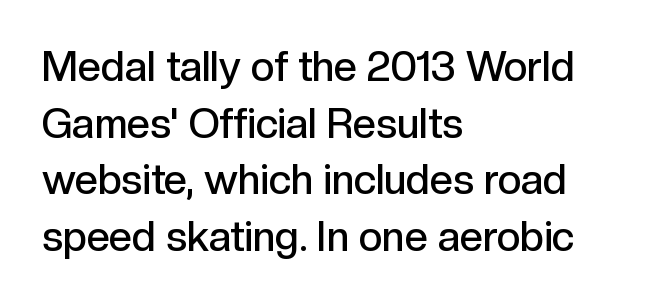
{"serif": "no", "italic": "no", "bold": "semi", "weight": "semibold", "width": "normal", "x_height": "medium", "monospaced": "no", "underline": "no", "align": "left", "line_spacing": "normal", "line_spacing_ratio": 1.38, "letter_spacing": "normal", "letter_spacing_em": 0.0, "glyph_px": 41}
